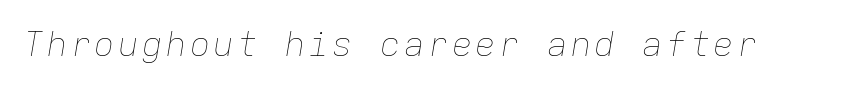
The image shows 34 px thin type, italic (leaning right), monospaced; set not underlined; low stroke contrast and a medium x-height.
